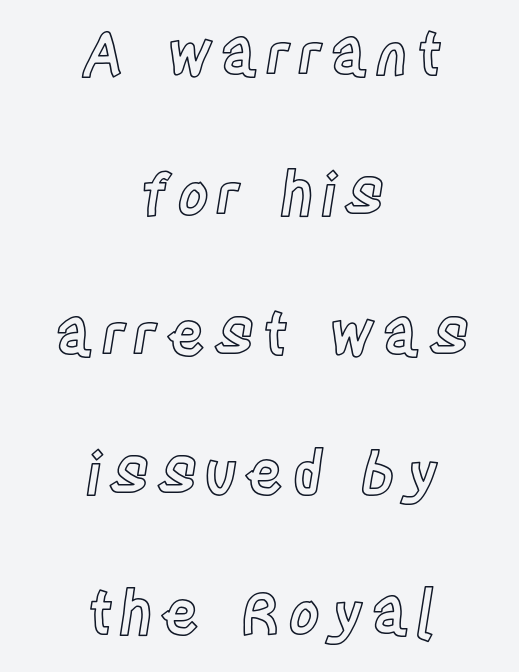
The letters advance in unequal steps, a hallmark of proportional type. Nobody drew a line under any word here. The line-height multiplier appears high, well above default. This rendering uses center alignment, leaving both contours irregular but symmetric.
